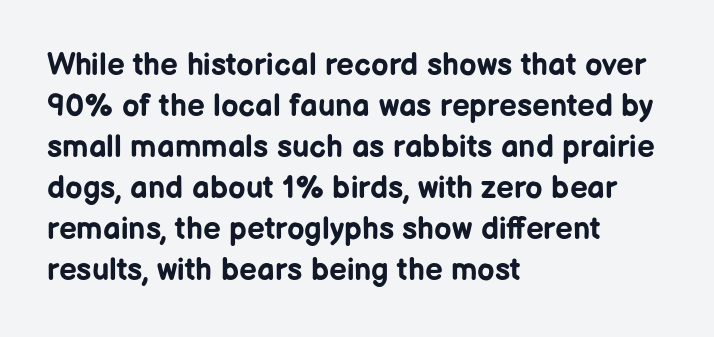
{"serif": "no", "italic": "no", "bold": "yes", "weight": "bold", "width": "normal", "stroke_contrast": "low", "x_height": "medium", "monospaced": "no", "underline": "no", "align": "left", "line_spacing": "normal", "line_spacing_ratio": 1.32, "letter_spacing": "normal", "letter_spacing_em": 0.0, "glyph_px": 31}
